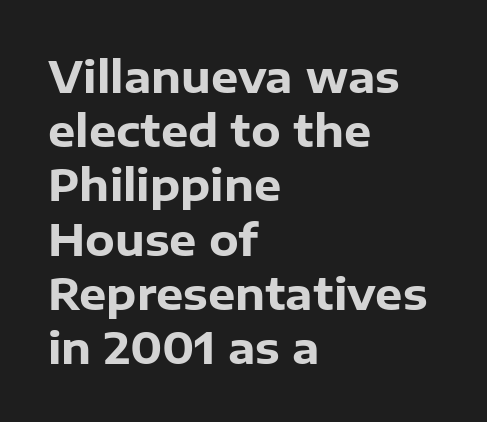
The image shows 43 px heavy sans-serif type, upright; set left-aligned, normal line spacing (1.26x), normal letter spacing, not underlined; low stroke contrast and a medium x-height.
